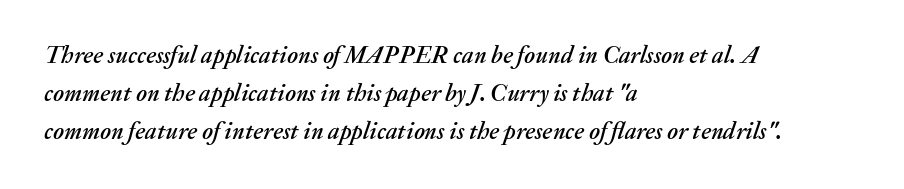
Is the letter spacing exaggerated? No — it looks like the ordinary default. The string is rendered with underlining switched off. Summary of vertical rhythm: regular, with standard interline spacing. The glyphs look as if they've been sheared to an angle. Each line starts at the same left margin while the right side varies.
